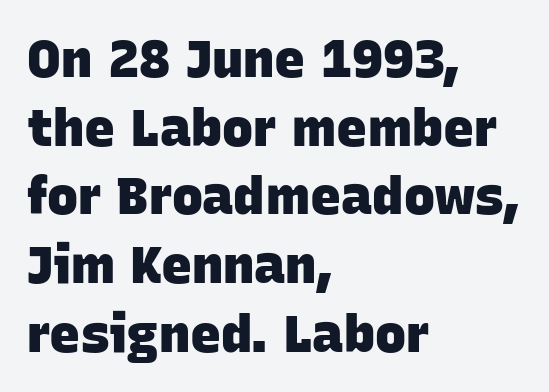
Q: Is the text bold? A: Yes.
Q: Is the typeface a serif or a sans-serif typeface? A: Sans-serif.
Q: Is the text underlined? A: No.
Q: How is the paragraph aligned? A: Left-aligned.
Q: Is the spacing between letters normal or unusually wide? A: Normal.
Q: Is the spacing between lines tight, normal or loose? A: Normal.
Q: Width (condensed, normal, or wide)? A: Normal.
Q: Stroke contrast? A: Low.
Q: x-height? A: Large.
Q: Monospaced? A: No.
